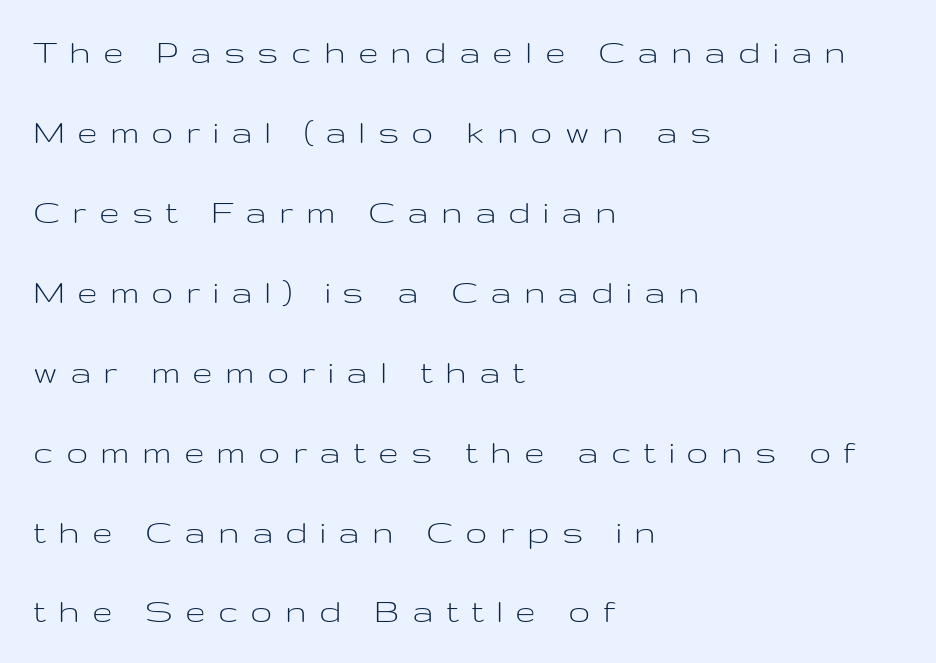
The font family rendered here belongs to the sans-serif group. The characters are drawn with everyday or finer stroke widths. The passage shown has open, widely tracked lettering throughout. Note the varied advance widths — an 'i' is clearly narrower than an 'm'. This is roman type, the default non-slanted kind.
